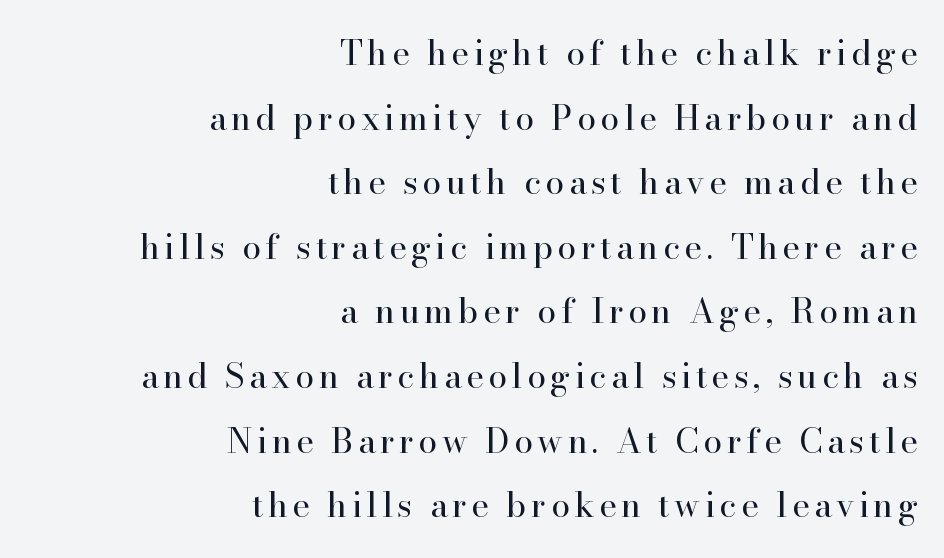
The image shows 34 px regular-weight serif type, upright; set right-aligned, loose line spacing (1.9x), not underlined; high stroke contrast and a small x-height.
